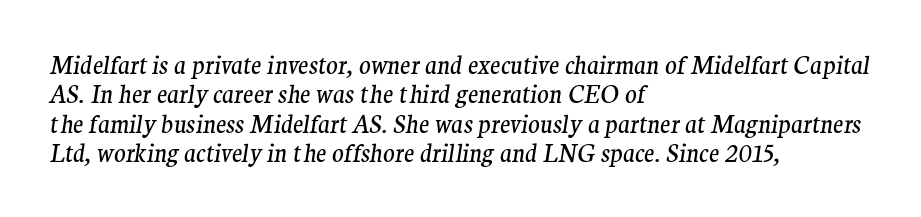
Glyph-to-glyph distance matches everyday printed text. Beneath every word, the page is bare. When letters slant like this, we call the style italic. Caption: face not bold, strokes unweighted.
